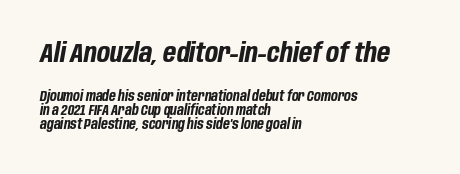
{"italic": "yes", "lean": "right", "slant_degrees": 10, "bold": "yes", "underline": "no", "align": "left", "line_spacing": "tight", "line_spacing_ratio": 1.01, "letter_spacing": "normal", "letter_spacing_em": 0.0, "larger_block": "first", "size_ratio": 1.93, "glyph_px": 27}
